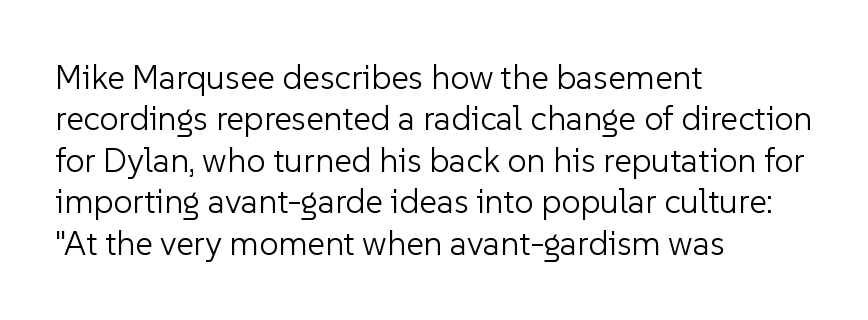
Q: Is the text bold? A: No.
Q: Is the text italic (slanted)? A: No, it is upright.
Q: Is the typeface a serif or a sans-serif typeface? A: Sans-serif.
Q: Is the text underlined? A: No.
Q: How is the paragraph aligned? A: Left-aligned.
Q: Is the spacing between letters normal or unusually wide? A: Normal.
Q: Width (condensed, normal, or wide)? A: Normal.
Q: Stroke contrast? A: Low.
Q: x-height? A: Medium.
Q: Monospaced? A: No.
